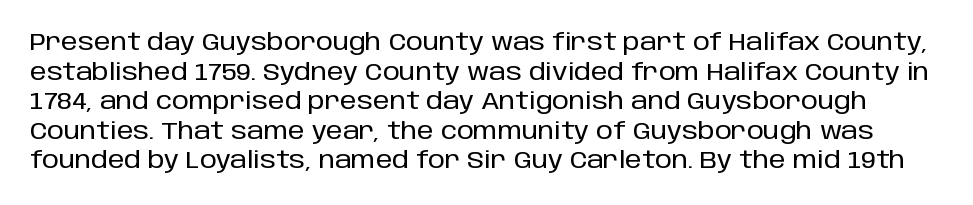
{"italic": "no", "underline": "no", "line_spacing_ratio": 1.23, "letter_spacing": "normal", "letter_spacing_em": 0.0, "glyph_px": 24}
